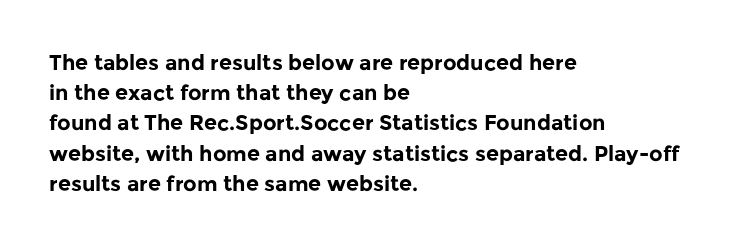
Q: Is the text bold? A: Yes.
Q: Is the text italic (slanted)? A: No, it is upright.
Q: Is the text underlined? A: No.
Q: How is the paragraph aligned? A: Left-aligned.
Q: Is the spacing between letters normal or unusually wide? A: Normal.
Q: Is the spacing between lines tight, normal or loose? A: Normal.
